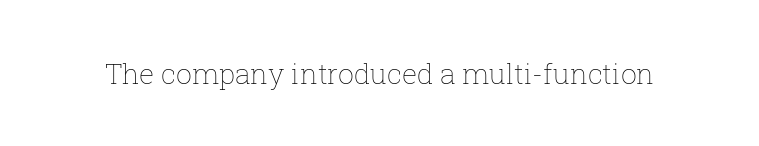
Q: Is the text bold? A: No.
Q: Is the text italic (slanted)? A: No, it is upright.
Q: Is the text underlined? A: No.
Q: Is the spacing between letters normal or unusually wide? A: Normal.
Q: Width (condensed, normal, or wide)? A: Normal.
Q: Stroke contrast? A: Low.
Q: x-height? A: Medium.
Q: Monospaced? A: No.
